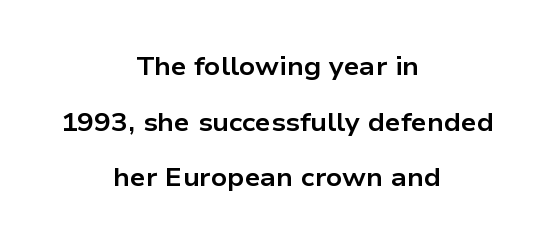
{"italic": "no", "bold": "yes", "underline": "no", "align": "center", "line_spacing": "loose", "line_spacing_ratio": 2.23, "letter_spacing": "normal", "letter_spacing_em": 0.0, "glyph_px": 25}
